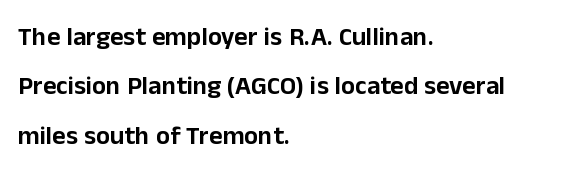
The image shows 26 px text type, upright; set left-aligned, loose line spacing (1.9x), normal letter spacing, not underlined.
